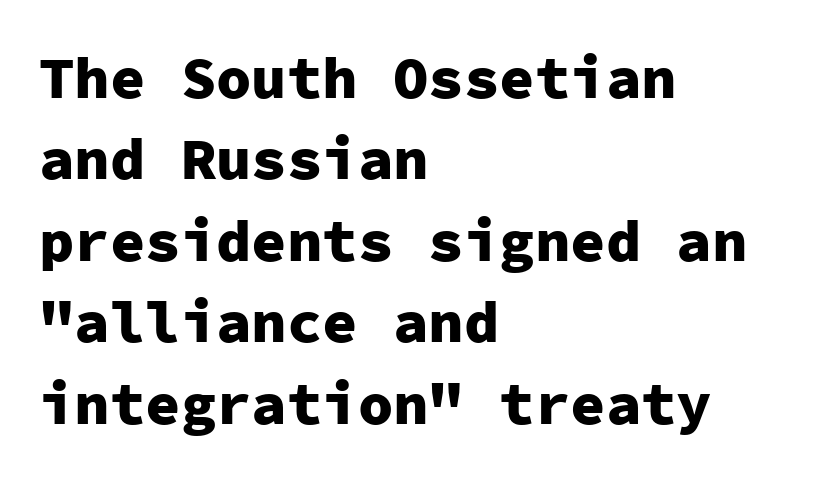
{"serif": "no", "italic": "no", "bold": "yes", "weight": "heavy", "width": "normal", "stroke_contrast": "low", "x_height": "medium", "monospaced": "yes", "underline": "no", "align": "left", "line_spacing": "normal", "line_spacing_ratio": 1.38, "letter_spacing": "normal", "letter_spacing_em": 0.0, "glyph_px": 59}
